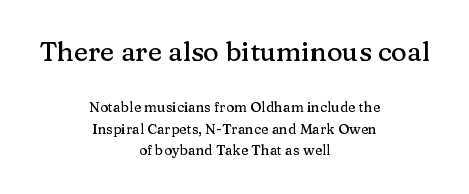
Q: Is the text italic (slanted)? A: No, it is upright.
Q: Is the text underlined? A: No.
Q: How is the paragraph aligned? A: Centered.
Q: Is the spacing between letters normal or unusually wide? A: Normal.
Q: Is the spacing between lines tight, normal or loose? A: Normal.
Q: Which block of text is set in a larger size, the first (top) or the second (bottom)? A: The first (top) one.
